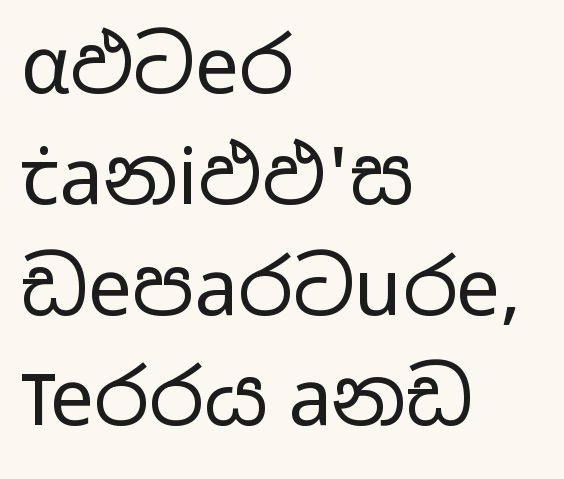
{"serif": "no", "italic": "no", "bold": "no", "weight": "regular", "width": "wide", "stroke_contrast": "low", "x_height": "medium", "monospaced": "no", "underline": "no", "align": "left", "line_spacing": "normal", "line_spacing_ratio": 1.42, "letter_spacing": "normal", "letter_spacing_em": 0.0, "glyph_px": 78}
